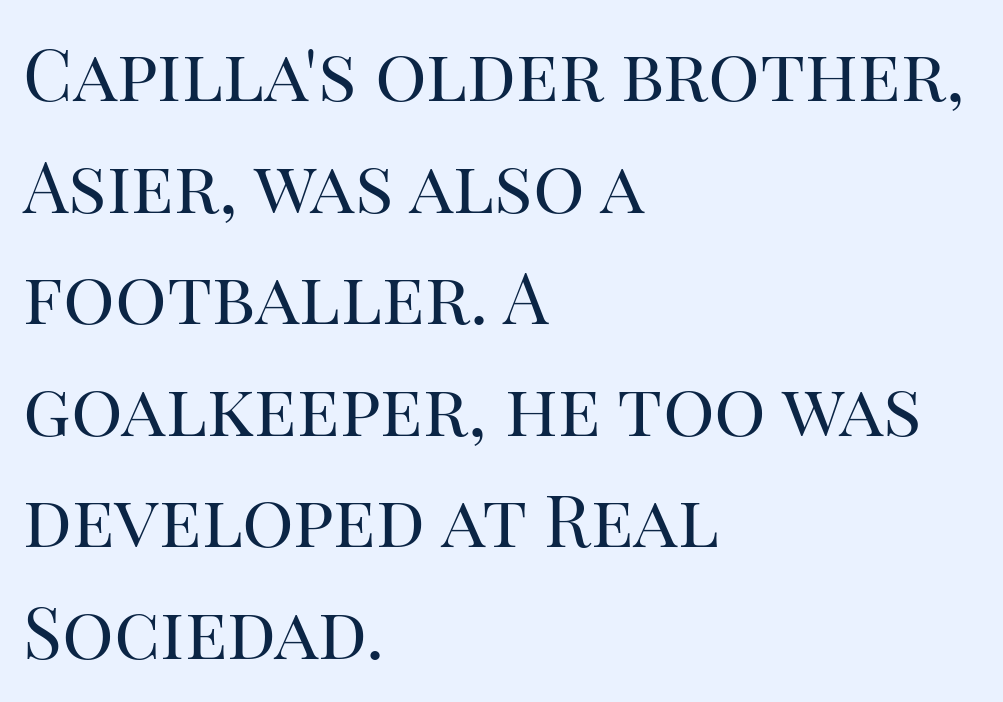
Q: Is the text bold? A: No.
Q: Is the text italic (slanted)? A: No, it is upright.
Q: Is the typeface a serif or a sans-serif typeface? A: Serif.
Q: Is the text underlined? A: No.
Q: How is the paragraph aligned? A: Left-aligned.
Q: Is the spacing between letters normal or unusually wide? A: Normal.
Q: Is the spacing between lines tight, normal or loose? A: Normal.
Q: Width (condensed, normal, or wide)? A: Normal.
Q: Stroke contrast? A: High.
Q: x-height? A: Large.
Q: Monospaced? A: No.
